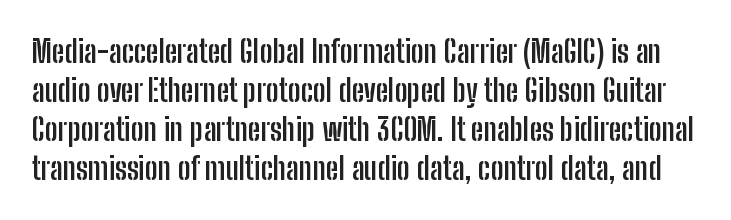
Is the type bold? Yes — the strokes are clearly thick and heavy. Vertical strokes here are truly vertical. No extra tracking has been applied to these lines. Is this a fixed-width face? No — the glyphs have proportional, varying widths.
